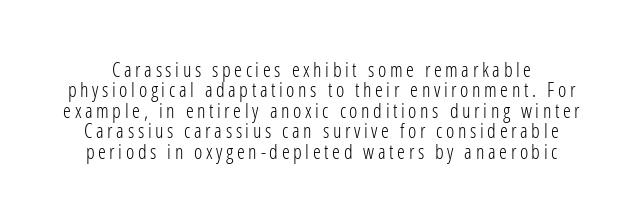
When letters stand straight like this, we call the style roman or upright. This block would grow much taller if given ordinary leading; it's compressed now. Stroke thickness stays within the range of a standard reading face or lighter. Glance below the letters and you will spot only blank space.
